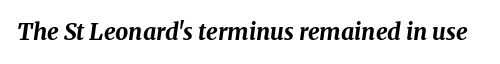
You'd pick this weight for a headline — it's a proper bold. This sample uses plain, unmodified letter spacing. The area under the type is left untouched. Style check: oblique.
